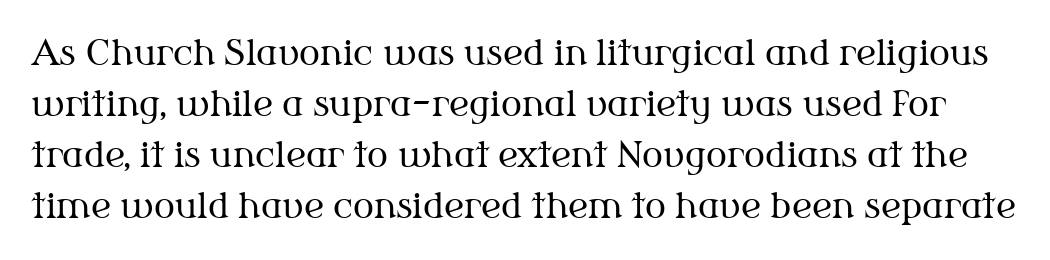
The image shows 35 px regular-weight serif type, upright; set normal line spacing (1.46x), normal letter spacing, not underlined; medium stroke contrast and a medium x-height.
